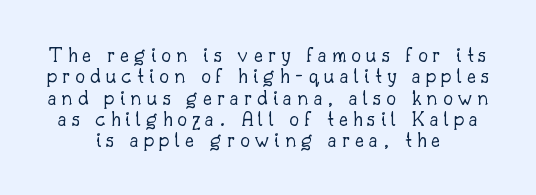
Where is the straight margin? There isn't one; the lines are centered. The line-height multiplier appears low, near solid setting. Summary of weight: not heavy and not bold. The words here are not underlined.
